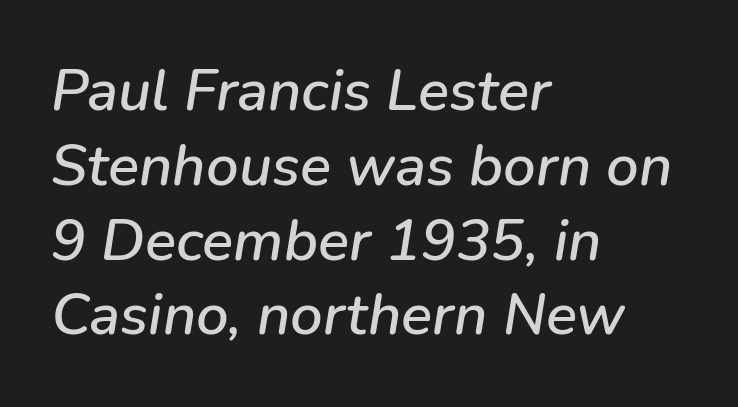
{"italic": "yes", "lean": "right", "slant_degrees": 9, "width": "normal", "stroke_contrast": "low", "x_height": "medium", "monospaced": "no", "underline": "no", "align": "left", "line_spacing": "normal", "line_spacing_ratio": 1.29, "letter_spacing": "normal", "letter_spacing_em": 0.0, "glyph_px": 58}
